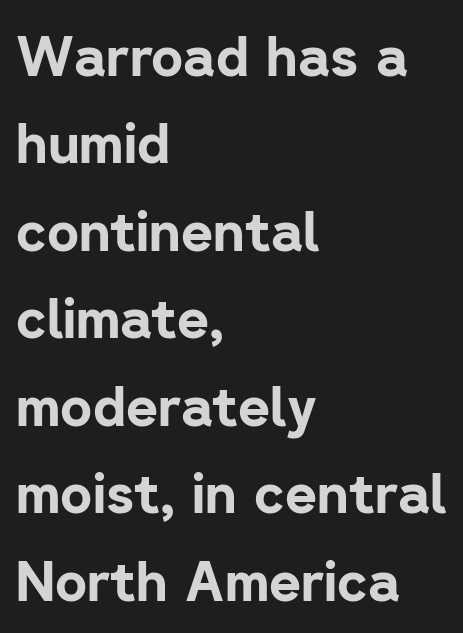
{"serif": "no", "italic": "no", "bold": "yes", "weight": "bold", "width": "normal", "stroke_contrast": "low", "x_height": "medium", "monospaced": "no", "underline": "no", "align": "left", "line_spacing": "normal", "line_spacing_ratio": 1.59, "letter_spacing": "normal", "letter_spacing_em": 0.0, "glyph_px": 55}
